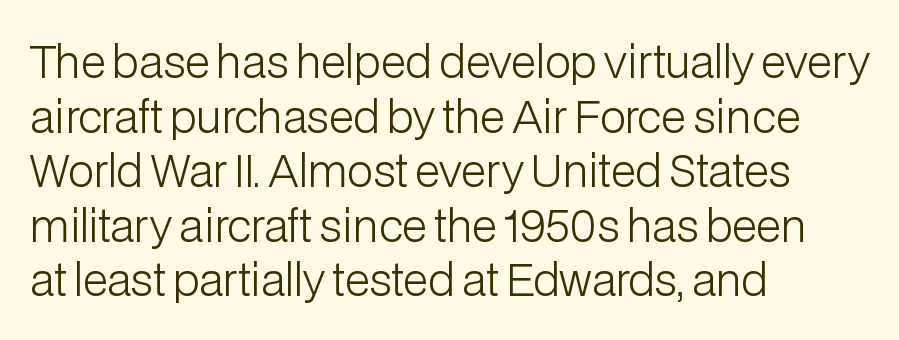
A classic flush-left, rag-right setting is used for this passage. Underline: absent. Stem width sits at or under what a default text font uses. Each letter keeps its own natural width here, so spacing adapts to shape. Serifs: no, the terminals of the letterforms are clean. One glance says typical: line gaps are just what's usual.
